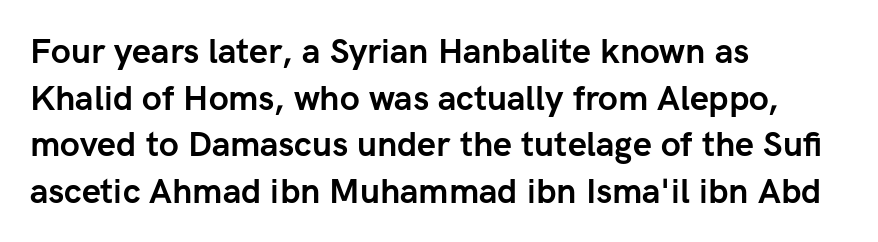
The image shows 34 px semibold sans-serif type, upright; set left-aligned, normal line spacing (1.37x), normal letter spacing, not underlined; low stroke contrast and a medium x-height.
